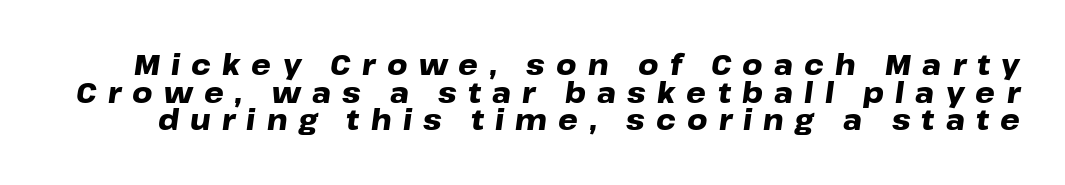
The area under the type is left untouched. Tracking here is generous; glyphs stand well apart from one another. As a designer I'd log this as weight 700, bold. You could barely slide anything between these rows. These lines were composed using italics.
